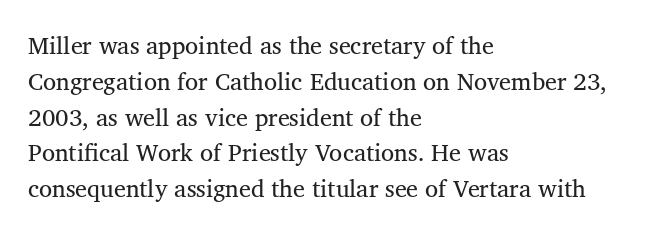
{"italic": "no", "bold": "no", "underline": "no", "align": "left", "line_spacing": "normal", "line_spacing_ratio": 1.49, "letter_spacing": "normal", "letter_spacing_em": 0.0, "glyph_px": 24}
